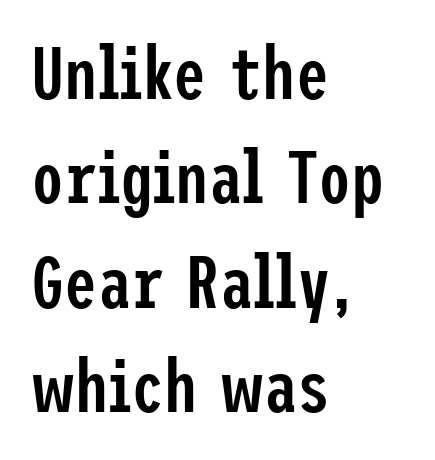
The image shows 74 px semibold, condensed sans-serif type, upright; set left-aligned, normal line spacing (1.41x), normal letter spacing, not underlined; low stroke contrast and a medium x-height.
